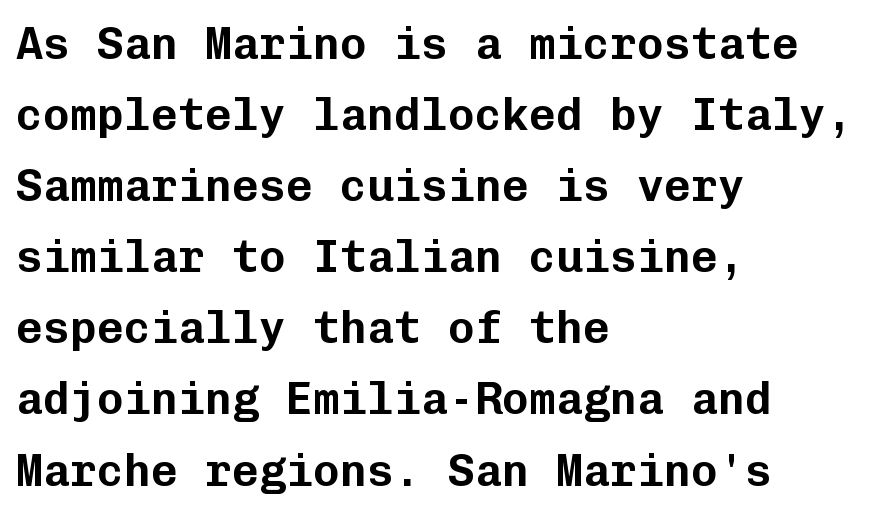
The image shows 45 px sans-serif type, upright, monospaced; set left-aligned, normal line spacing (1.58x), normal letter spacing, not underlined; low stroke contrast and a medium x-height.
